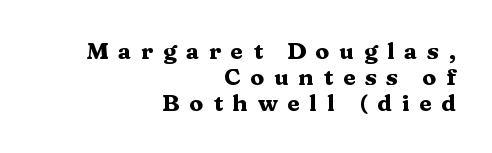
The image shows 23 px bold type, upright; set right-aligned, tight line spacing (1.12x), unusually wide letter spacing (+0.42 em), not underlined.
